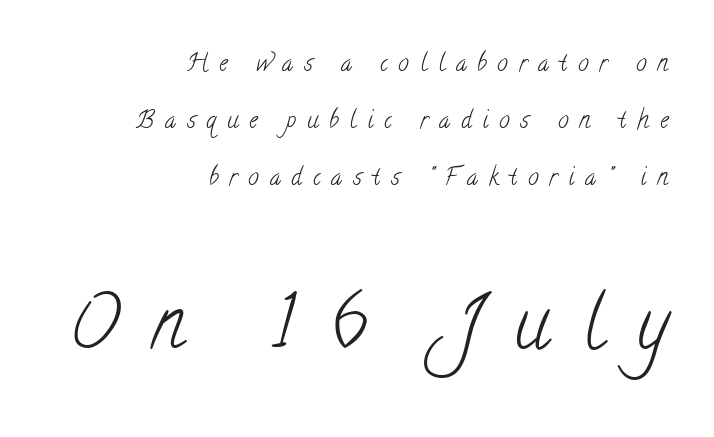
You could fit nearly another row in the gap between these rows. The type is letterspaced generously, with wide tracking. The passage is arranged like a letterhead date or caption credit — flush right. The passage shown is typed in a proportional face where columns would drift. This layout puts the modest block above and the oversized block below.
